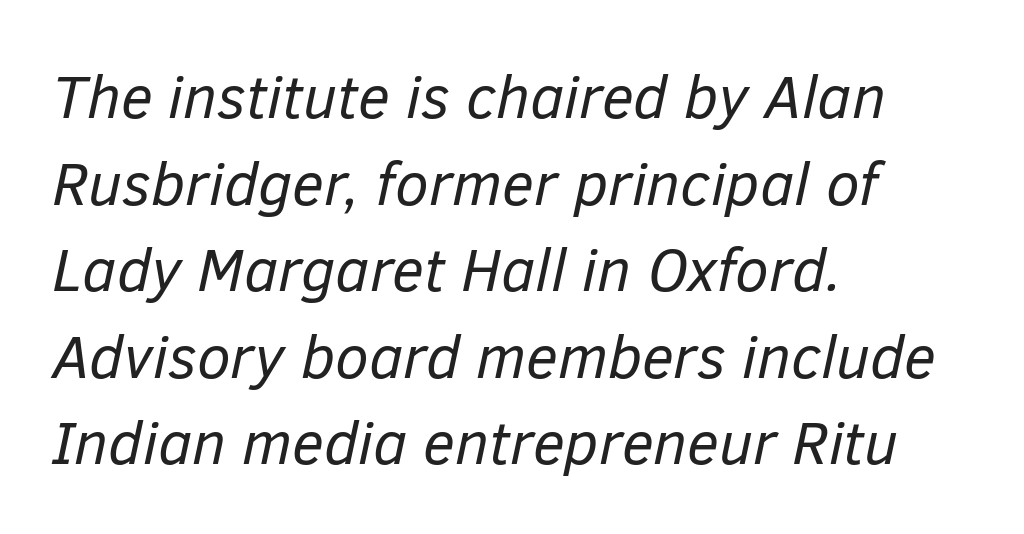
{"italic": "yes", "lean": "right", "slant_degrees": 12, "bold": "no", "weight": "regular", "width": "normal", "stroke_contrast": "low", "x_height": "medium", "monospaced": "no", "underline": "no", "align": "left", "line_spacing": "normal", "line_spacing_ratio": 1.42, "letter_spacing": "normal", "letter_spacing_em": 0.0, "glyph_px": 61}
